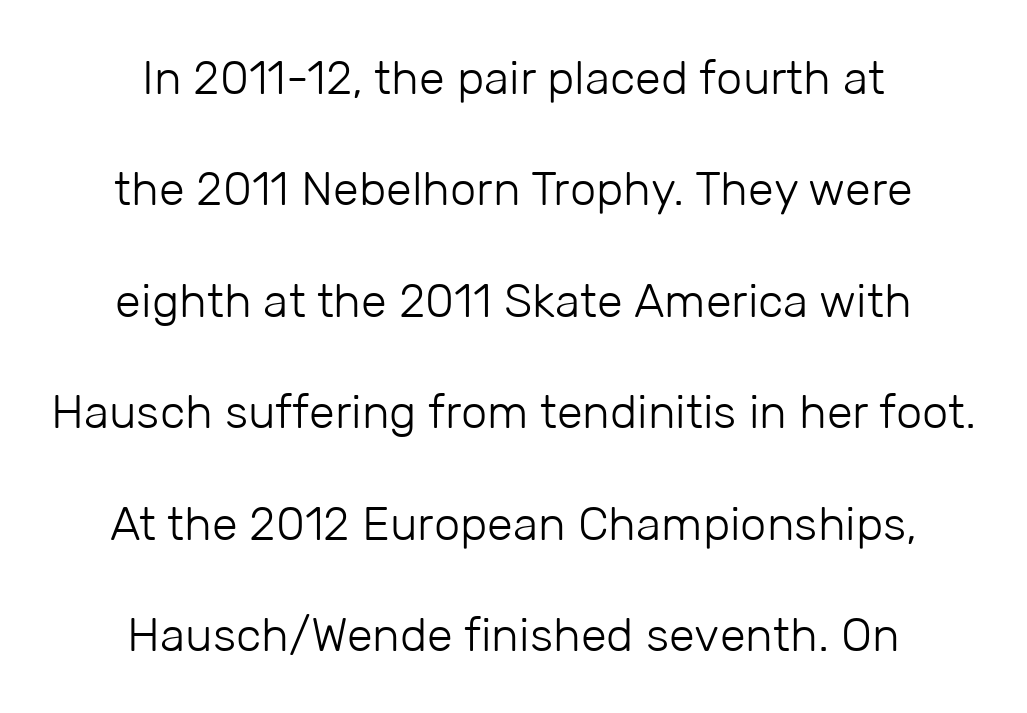
{"serif": "no", "italic": "no", "bold": "no", "weight": "light", "width": "normal", "stroke_contrast": "low", "x_height": "medium", "monospaced": "no", "underline": "no", "align": "center", "line_spacing": "loose", "line_spacing_ratio": 2.37, "letter_spacing": "normal", "letter_spacing_em": 0.0, "glyph_px": 47}
